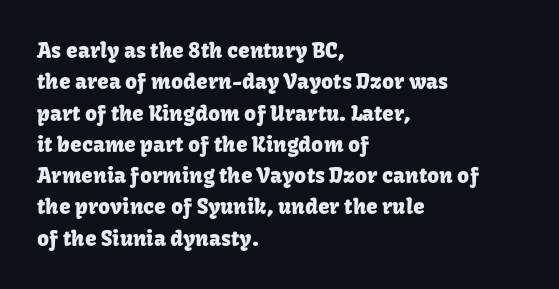
{"italic": "no", "underline": "no", "align": "left", "line_spacing": "normal", "line_spacing_ratio": 1.49, "letter_spacing": "normal", "letter_spacing_em": 0.0, "glyph_px": 21}
